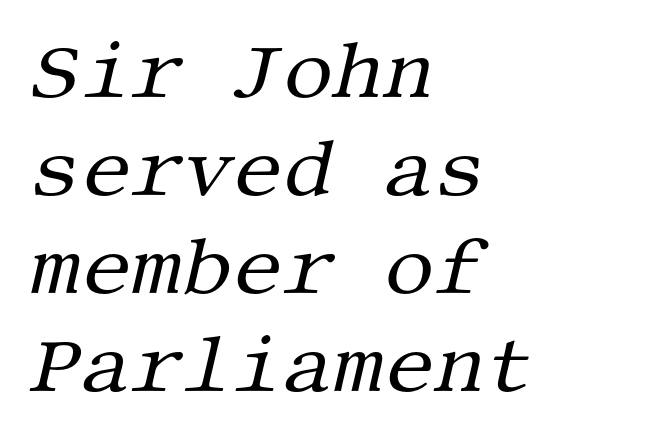
{"serif": "yes", "italic": "yes", "lean": "right", "slant_degrees": 13, "bold": "no", "weight": "regular", "width": "normal", "stroke_contrast": "medium", "x_height": "large", "underline": "no", "align": "left", "line_spacing_ratio": 1.24, "letter_spacing": "normal", "letter_spacing_em": 0.0, "glyph_px": 79}
